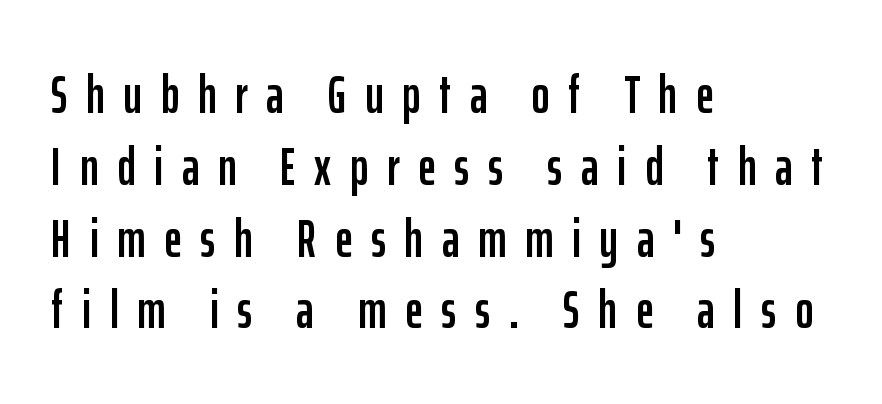
The image shows 54 px condensed sans-serif type, upright; set left-aligned, normal line spacing (1.33x), unusually wide letter spacing (+0.35 em), not underlined; low stroke contrast and a medium x-height.
